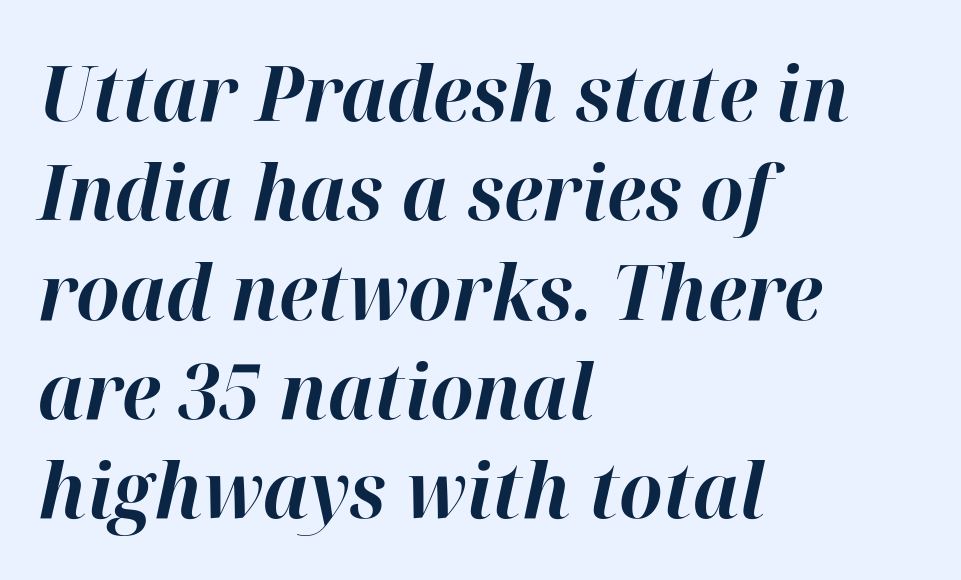
{"italic": "yes", "lean": "right", "slant_degrees": 12, "bold": "yes", "weight": "bold", "width": "normal", "stroke_contrast": "high", "x_height": "medium", "monospaced": "no", "underline": "no", "align": "left", "line_spacing": "normal", "line_spacing_ratio": 1.29, "letter_spacing": "normal", "letter_spacing_em": 0.0, "glyph_px": 77}
